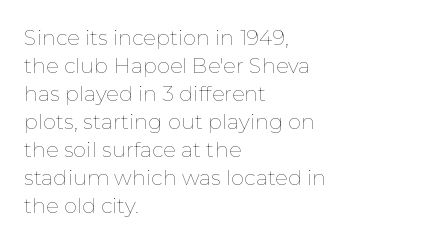
Q: Is the text bold? A: No.
Q: Is the text italic (slanted)? A: No, it is upright.
Q: Is the text underlined? A: No.
Q: How is the paragraph aligned? A: Left-aligned.
Q: Is the spacing between letters normal or unusually wide? A: Normal.
Q: Is the spacing between lines tight, normal or loose? A: Normal.
